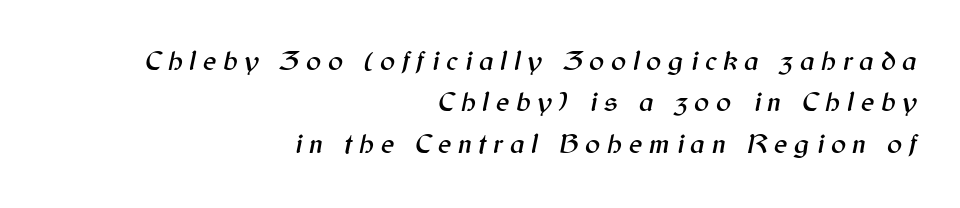
Q: Is the text italic (slanted)? A: Yes, it leans right by about 12 degrees.
Q: Is the text underlined? A: No.
Q: How is the paragraph aligned? A: Right-aligned.
Q: Is the spacing between letters normal or unusually wide? A: Unusually wide.
Q: Is the spacing between lines tight, normal or loose? A: Normal.
Q: Width (condensed, normal, or wide)? A: Normal.
Q: Stroke contrast? A: Medium.
Q: x-height? A: Medium.
Q: Monospaced? A: No.
